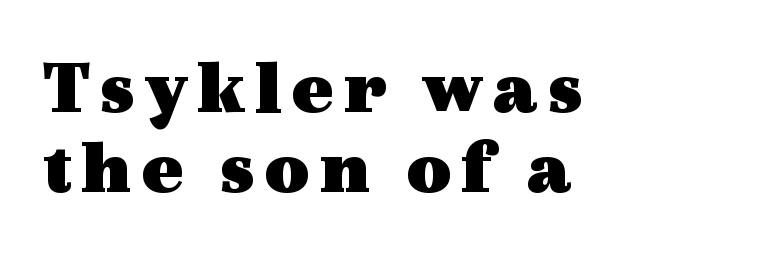
Q: Is the text bold? A: Yes.
Q: Is the text italic (slanted)? A: No, it is upright.
Q: Is the typeface a serif or a sans-serif typeface? A: Serif.
Q: Is the text underlined? A: No.
Q: How is the paragraph aligned? A: Left-aligned.
Q: Is the spacing between lines tight, normal or loose? A: Tight.
Q: Width (condensed, normal, or wide)? A: Wide.
Q: x-height? A: Medium.
Q: Monospaced? A: No.
